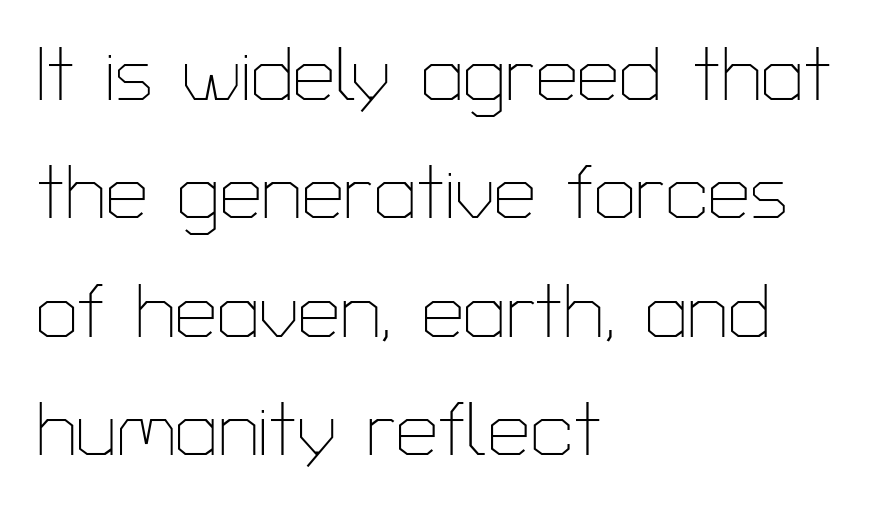
The image shows 75 px thin sans-serif type, upright; set left-aligned, normal line spacing (1.58x), normal letter spacing, not underlined; low stroke contrast and a medium x-height.
